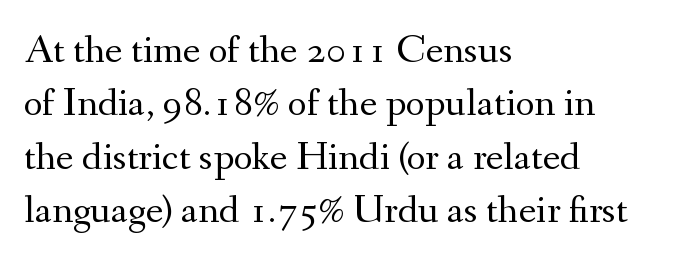
Tracking value appears to be zero — textbook default spacing. These lines are rendered in a variable-pitch font. Caption: face not bold, strokes unweighted. Line beginnings align vertically; line endings do not. The letters stand straight up with perfectly vertical stems. Check where the strokes stop: tiny serifs finish them off.
